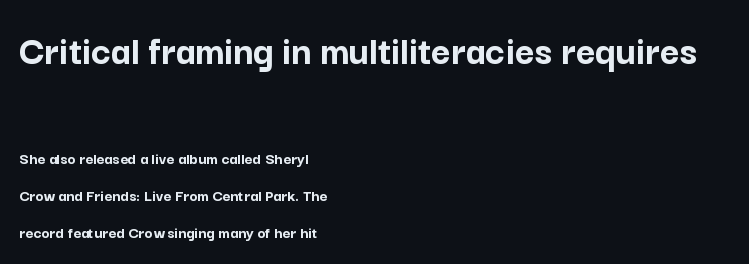
Every stem runs plumb, perpendicular to the baseline. The string is rendered with underlining switched off. The block of text is sparse from top to bottom, with ample space between rows. If you drew a ruler down the left edge, every line would touch it. Students, note that the glyphs here touch the page at normal intervals.
